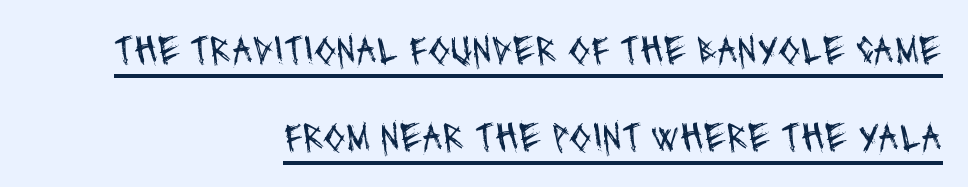
The image shows 41 px regular-weight, condensed sans-serif type; set right-aligned, loose line spacing (2.12x), normal letter spacing, underlined; medium stroke contrast and a large x-height.
